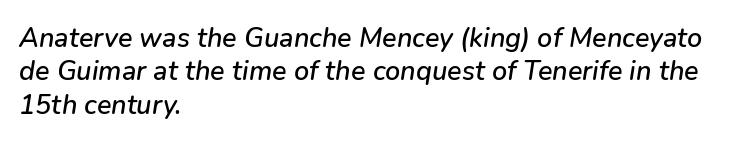
Q: Is the text italic (slanted)? A: Yes, it leans right by about 9 degrees.
Q: Is the text underlined? A: No.
Q: How is the paragraph aligned? A: Left-aligned.
Q: Is the spacing between letters normal or unusually wide? A: Normal.
